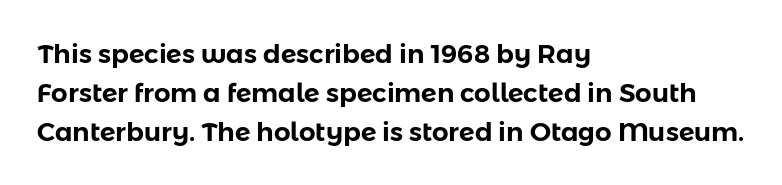
Q: Is the text italic (slanted)? A: No, it is upright.
Q: Is the text underlined? A: No.
Q: How is the paragraph aligned? A: Left-aligned.
Q: Is the spacing between letters normal or unusually wide? A: Normal.
Q: Is the spacing between lines tight, normal or loose? A: Normal.
